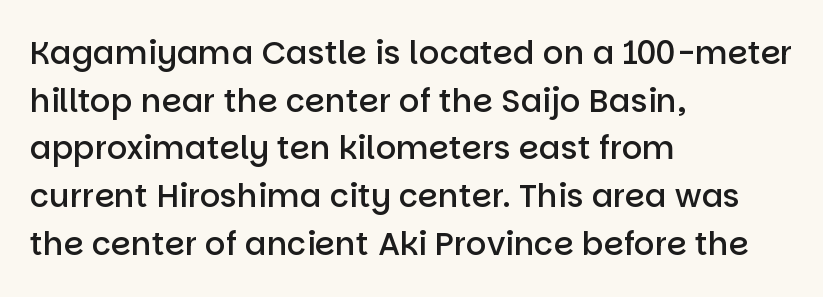
{"serif": "no", "italic": "no", "bold": "semi", "weight": "semibold", "width": "normal", "stroke_contrast": "low", "x_height": "large", "monospaced": "no", "underline": "no", "align": "left", "line_spacing": "normal", "line_spacing_ratio": 1.49, "letter_spacing": "normal", "letter_spacing_em": 0.0, "glyph_px": 32}
